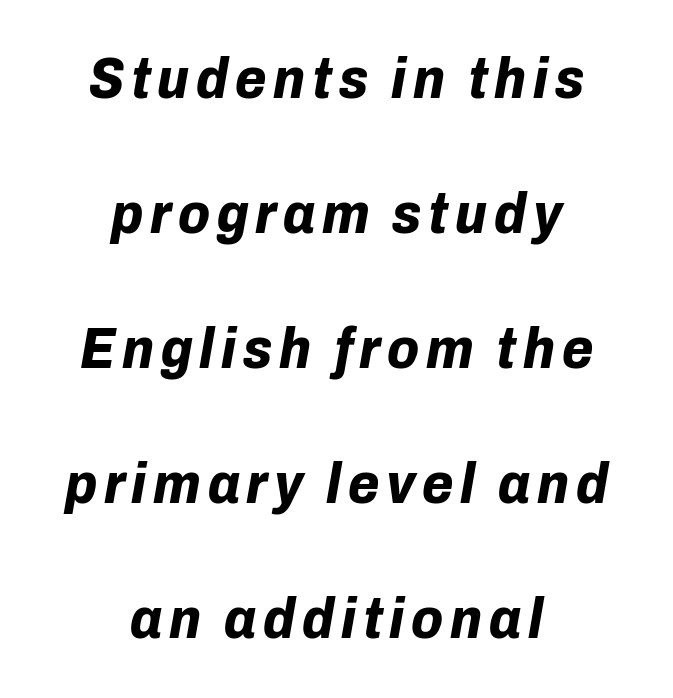
Q: Is the text bold? A: Yes.
Q: Is the text italic (slanted)? A: Yes, it leans right by about 10 degrees.
Q: Is the text underlined? A: No.
Q: How is the paragraph aligned? A: Centered.
Q: Is the spacing between lines tight, normal or loose? A: Loose.
Q: Width (condensed, normal, or wide)? A: Normal.
Q: Stroke contrast? A: Low.
Q: x-height? A: Medium.
Q: Monospaced? A: No.
